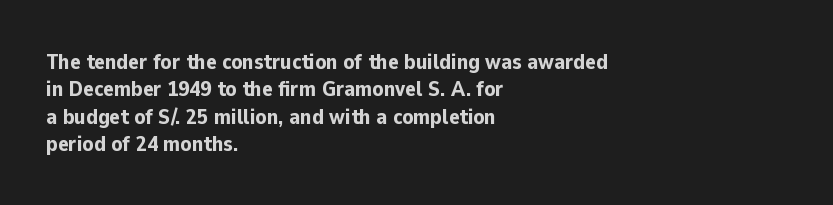
{"italic": "no", "bold": "yes", "underline": "no", "align": "left", "line_spacing_ratio": 1.24, "letter_spacing": "normal", "letter_spacing_em": 0.0, "glyph_px": 22}
